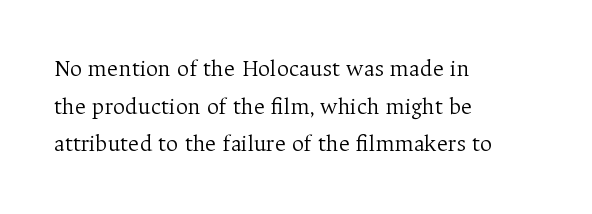
The image shows 24 px text type, upright; set left-aligned, normal line spacing (1.57x), normal letter spacing, not underlined.
